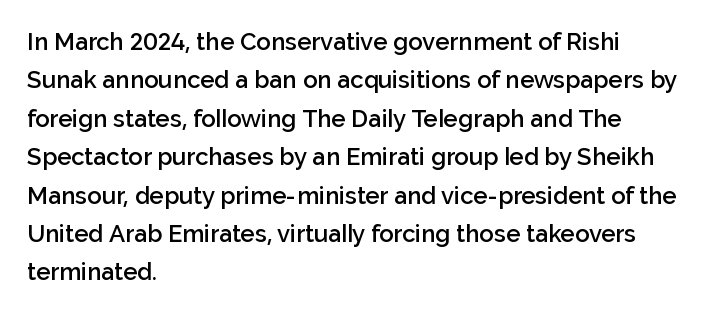
{"italic": "no", "bold": "semi", "underline": "no", "align": "left", "line_spacing": "normal", "line_spacing_ratio": 1.6, "letter_spacing": "normal", "letter_spacing_em": 0.0, "glyph_px": 24}
